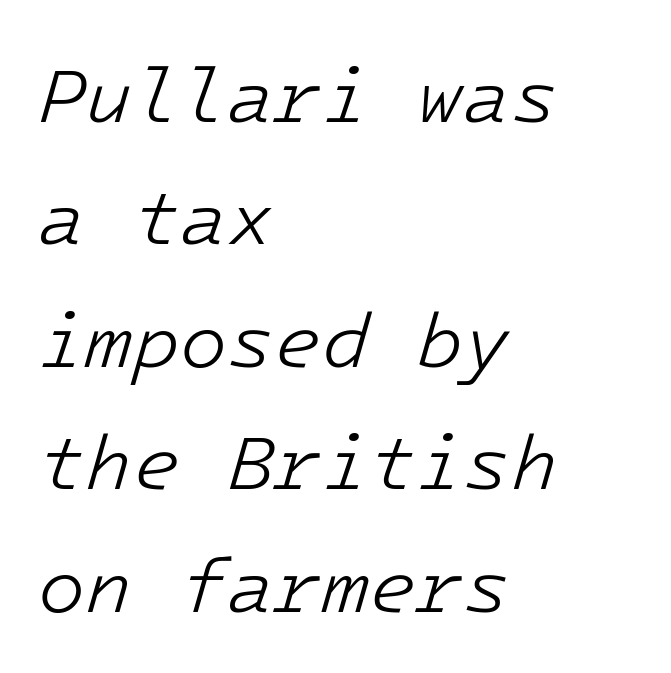
The image shows 77 px light type, italic (leaning right); set left-aligned, normal line spacing (1.59x), normal letter spacing, not underlined; low stroke contrast and a medium x-height.
